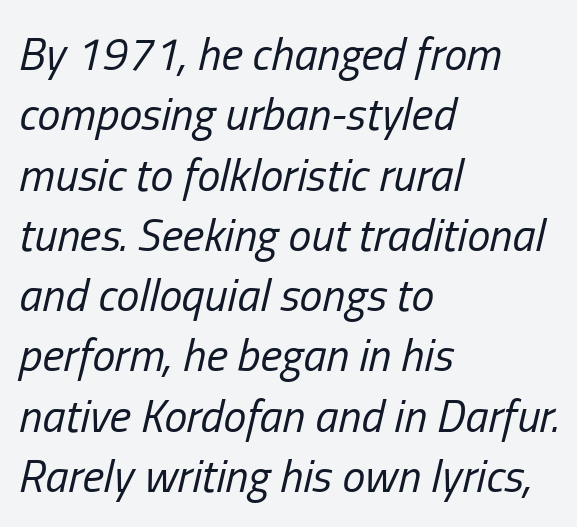
Q: Is the text bold? A: No.
Q: Is the text italic (slanted)? A: Yes, it leans right by about 13 degrees.
Q: Is the text underlined? A: No.
Q: How is the paragraph aligned? A: Left-aligned.
Q: Is the spacing between letters normal or unusually wide? A: Normal.
Q: Is the spacing between lines tight, normal or loose? A: Normal.
Q: Width (condensed, normal, or wide)? A: Condensed.
Q: Stroke contrast? A: Low.
Q: x-height? A: Medium.
Q: Monospaced? A: No.
